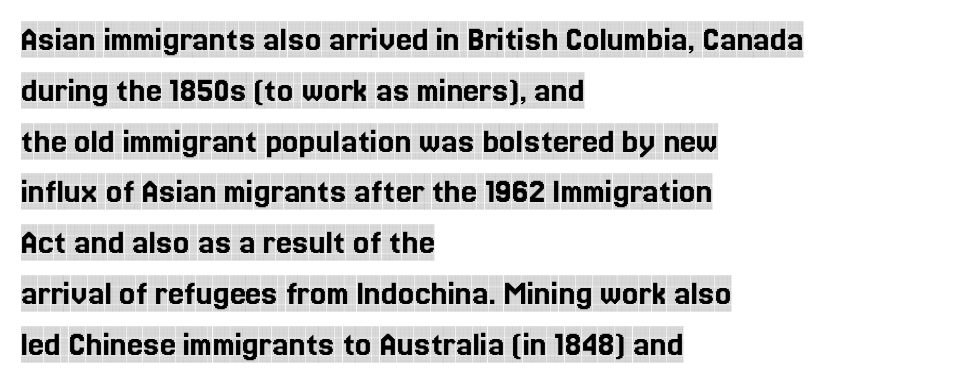
{"serif": "yes", "italic": "no", "width": "condensed", "x_height": "large", "monospaced": "no", "underline": "no", "align": "left", "line_spacing": "normal", "line_spacing_ratio": 1.41, "letter_spacing": "normal", "letter_spacing_em": 0.0, "glyph_px": 36}
